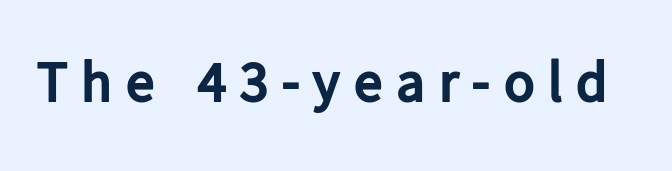
No word sits above an underline. The letters advance in unequal steps, a hallmark of proportional type. The rendering shows plain stroke endings on the letterforms — a sans-serif design. The characters look thick and weighty, a clear bold.
